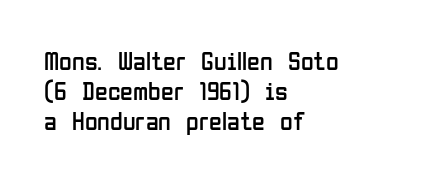
The rendering keeps characters at their native spacing. Notice how the passage keeps a crisp vertical edge on the left only. Weight: regular or lighter. A roman cut, with each character standing at attention.
